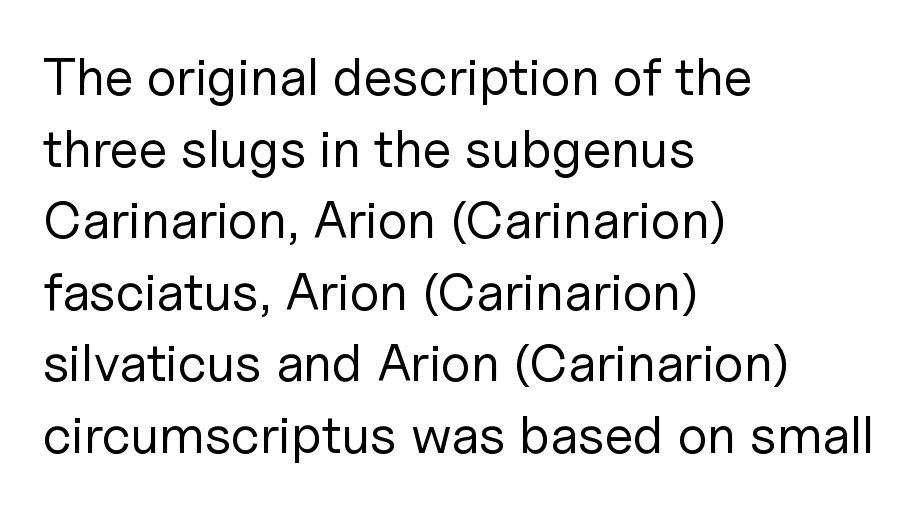
The image shows 53 px regular-weight sans-serif type, upright; set left-aligned, normal line spacing (1.35x), normal letter spacing, not underlined; low stroke contrast and a medium x-height.
